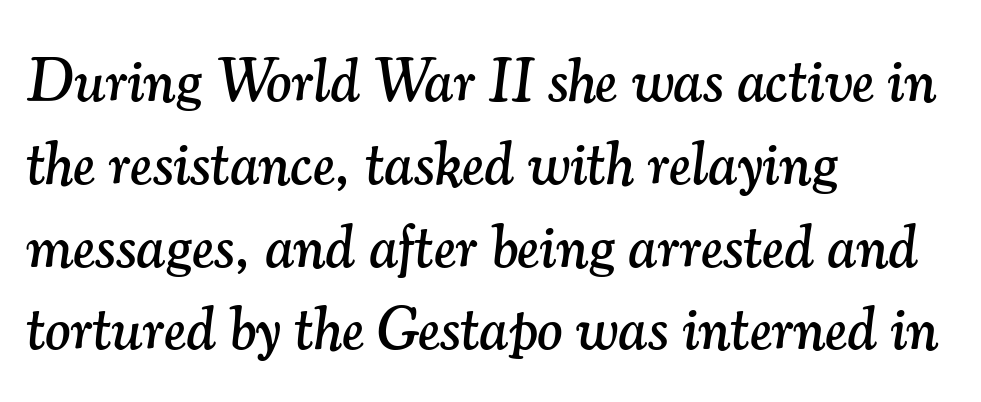
Q: Is the text italic (slanted)? A: Yes, it leans right by about 7 degrees.
Q: Is the typeface a serif or a sans-serif typeface? A: Serif.
Q: Is the text underlined? A: No.
Q: How is the paragraph aligned? A: Left-aligned.
Q: Is the spacing between letters normal or unusually wide? A: Normal.
Q: Is the spacing between lines tight, normal or loose? A: Normal.
Q: Width (condensed, normal, or wide)? A: Normal.
Q: Stroke contrast? A: Medium.
Q: x-height? A: Small.
Q: Monospaced? A: No.
